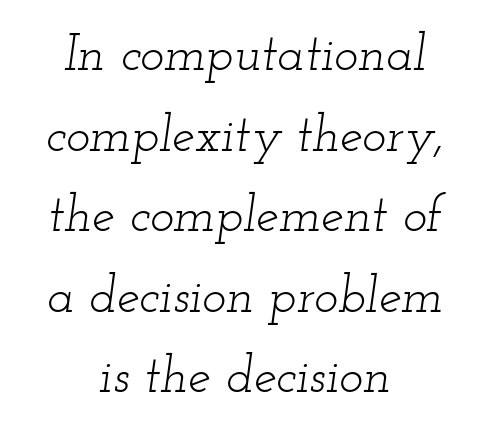
{"serif": "yes", "italic": "yes", "lean": "right", "slant_degrees": 12, "bold": "no", "weight": "light", "width": "wide", "stroke_contrast": "low", "x_height": "small", "monospaced": "no", "underline": "no", "align": "center", "line_spacing": "normal", "line_spacing_ratio": 1.58, "letter_spacing": "normal", "letter_spacing_em": 0.0, "glyph_px": 51}
